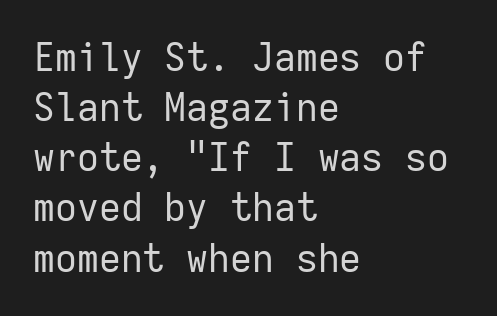
{"serif": "no", "italic": "no", "bold": "no", "weight": "regular", "width": "normal", "stroke_contrast": "low", "x_height": "medium", "monospaced": "yes", "underline": "no", "align": "left", "line_spacing": "normal", "line_spacing_ratio": 1.32, "letter_spacing": "normal", "letter_spacing_em": 0.0, "glyph_px": 38}
